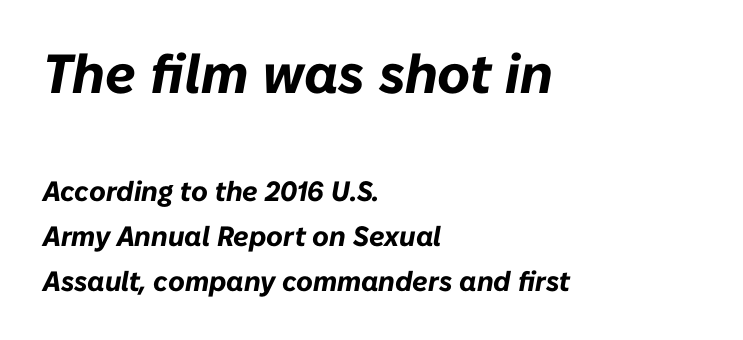
{"italic": "yes", "lean": "right", "slant_degrees": 10, "bold": "yes", "weight": "bold", "width": "normal", "stroke_contrast": "low", "x_height": "medium", "monospaced": "no", "underline": "no", "align": "left", "line_spacing": "normal", "line_spacing_ratio": 1.6, "letter_spacing": "normal", "letter_spacing_em": 0.0, "larger_block": "first", "size_ratio": 1.96, "glyph_px": 55}
